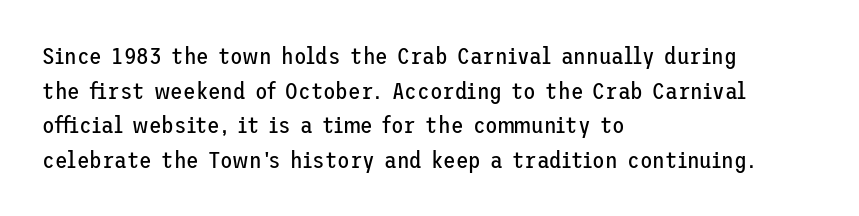
{"italic": "no", "bold": "no", "underline": "no", "align": "left", "line_spacing": "normal", "line_spacing_ratio": 1.51, "letter_spacing": "normal", "letter_spacing_em": 0.0, "glyph_px": 23}
